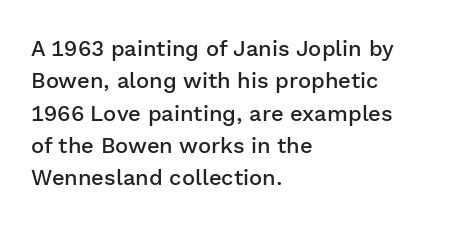
One glance says typical: line gaps are just what's usual. Type without underlining. The passage is arranged the way most books set body copy — flush left. The passage shown has conventional tracking throughout.
